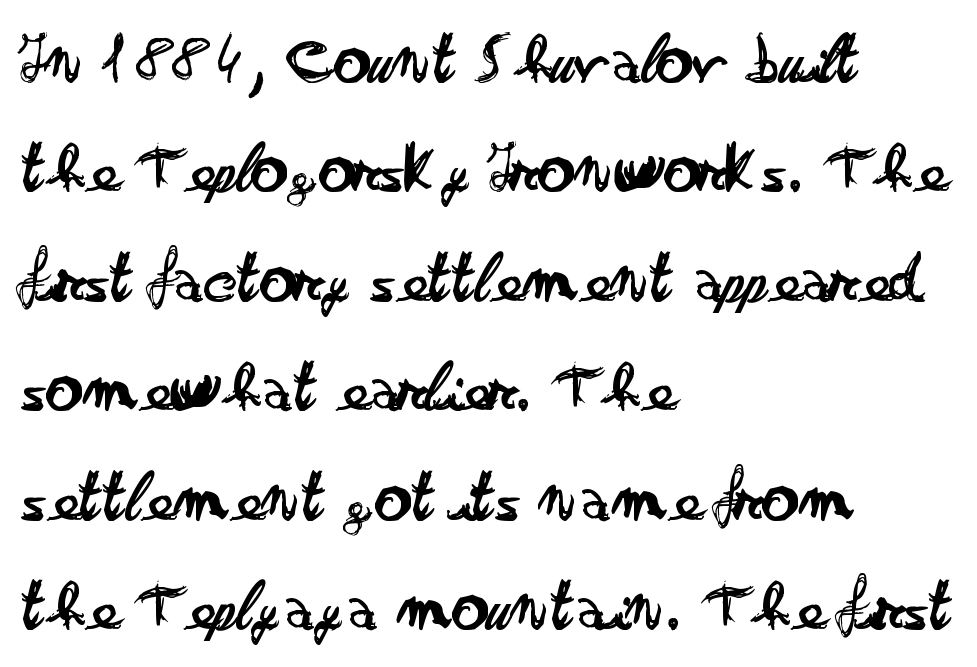
Q: Is the text bold? A: No.
Q: Is the text italic (slanted)? A: No, it is upright.
Q: Is the typeface a serif or a sans-serif typeface? A: Sans-serif.
Q: Is the text underlined? A: No.
Q: How is the paragraph aligned? A: Left-aligned.
Q: Is the spacing between letters normal or unusually wide? A: Normal.
Q: Is the spacing between lines tight, normal or loose? A: Normal.
Q: Width (condensed, normal, or wide)? A: Wide.
Q: Stroke contrast? A: Low.
Q: x-height? A: Small.
Q: Monospaced? A: No.
